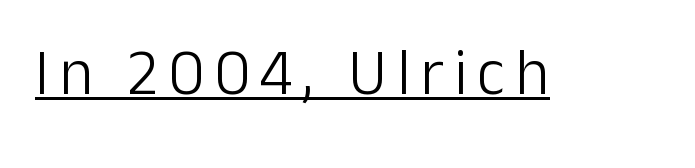
Q: Is the text bold? A: No.
Q: Is the text italic (slanted)? A: No, it is upright.
Q: Is the typeface a serif or a sans-serif typeface? A: Sans-serif.
Q: Is the text underlined? A: Yes.
Q: Width (condensed, normal, or wide)? A: Normal.
Q: Stroke contrast? A: Low.
Q: x-height? A: Medium.
Q: Monospaced? A: No.
